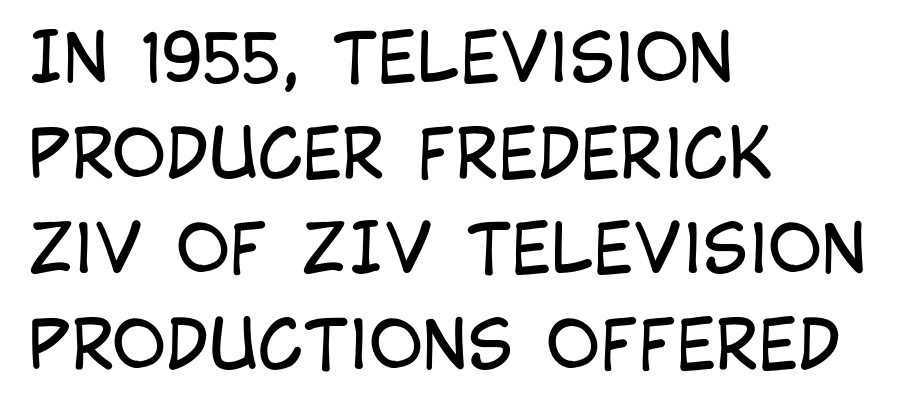
{"serif": "no", "italic": "no", "bold": "no", "weight": "regular", "width": "condensed", "stroke_contrast": "low", "x_height": "large", "monospaced": "no", "underline": "no", "align": "left", "line_spacing": "normal", "line_spacing_ratio": 1.45, "letter_spacing": "normal", "letter_spacing_em": 0.0, "glyph_px": 66}
